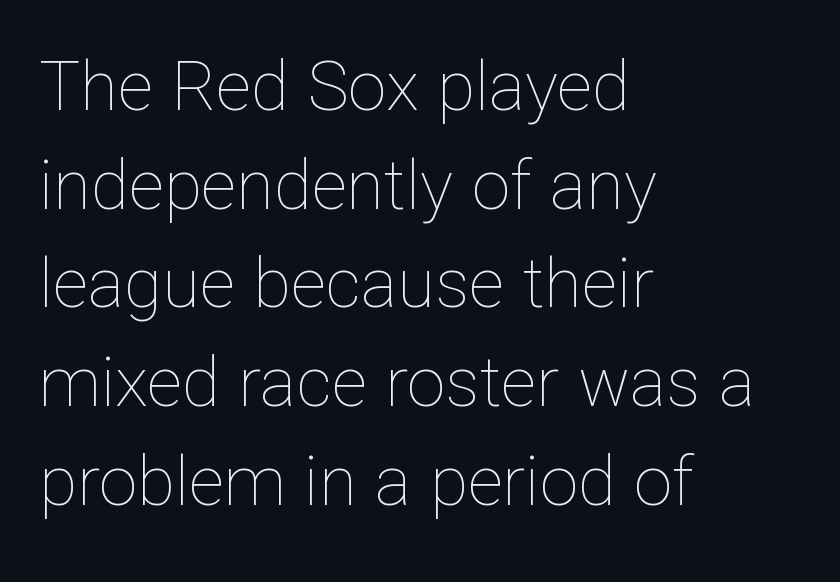
A bare baseline throughout the passage. Vertical strokes here are truly vertical. Notice how the passage keeps a crisp vertical edge on the left only. Vertically, the passage feels balanced, rows spaced as you'd expect.
